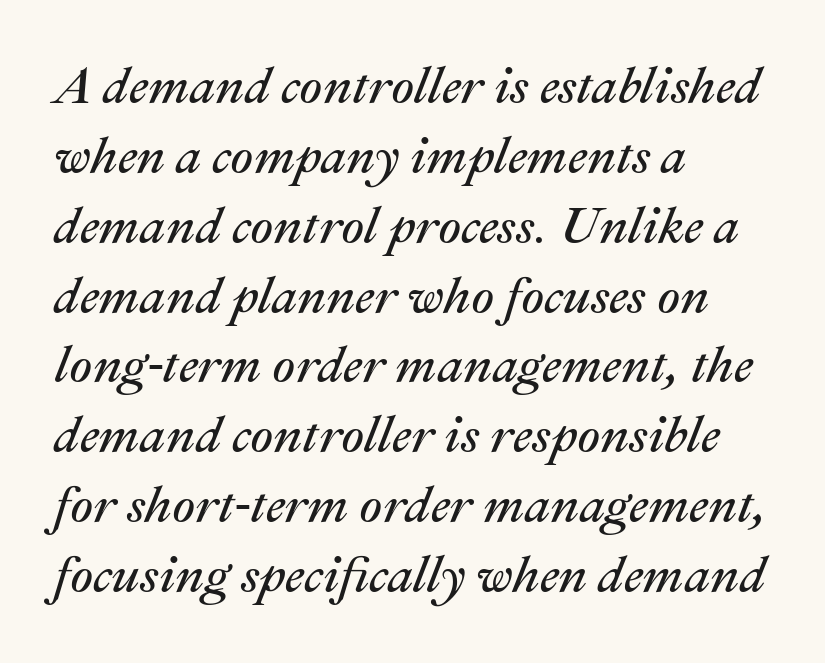
Q: Is the text bold? A: No.
Q: Is the text italic (slanted)? A: Yes, it leans right by about 22 degrees.
Q: Is the text underlined? A: No.
Q: How is the paragraph aligned? A: Left-aligned.
Q: Is the spacing between letters normal or unusually wide? A: Normal.
Q: Is the spacing between lines tight, normal or loose? A: Normal.
Q: Width (condensed, normal, or wide)? A: Normal.
Q: Stroke contrast? A: Medium.
Q: x-height? A: Medium.
Q: Monospaced? A: No.
